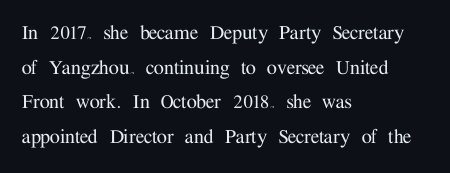
Students, observe: this is what conventionally led text looks like. Has an underline been added? It has not. Words appear dense and cohesive because spacing is normal. If you drew a ruler down the left edge, every line would touch it.
